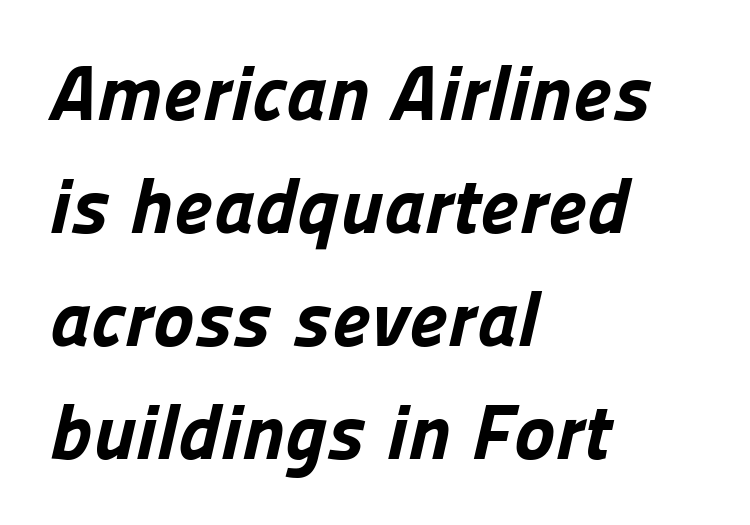
{"serif": "no", "bold": "yes", "weight": "bold", "width": "normal", "stroke_contrast": "low", "x_height": "medium", "monospaced": "no", "underline": "no", "align": "left", "line_spacing": "normal", "line_spacing_ratio": 1.45, "letter_spacing": "normal", "letter_spacing_em": 0.0, "glyph_px": 78}
